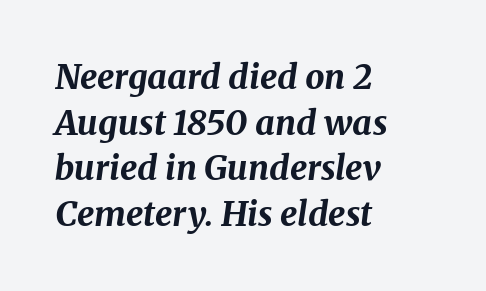
The compositor pushed each line to the left boundary. Note the varied advance widths — an 'i' is clearly narrower than an 'm'. Has an underline been added? It has not. Leading: standard. Each glyph is drawn with heavy, bold strokes.
